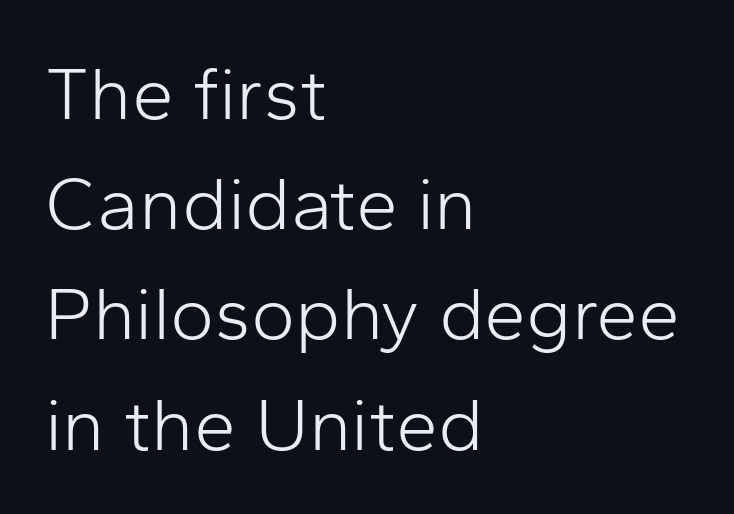
Notice how descenders clear the ascenders below comfortably — that's standard leading. Horizontal alignment here is leftward, the default for most running prose. The horizontal fit of the characters is conventional and even. Nothing sits at the stroke ends, so this counts as sans-serif. The strip under each line holds only bare page. This is roman type, the default non-slanted kind.
